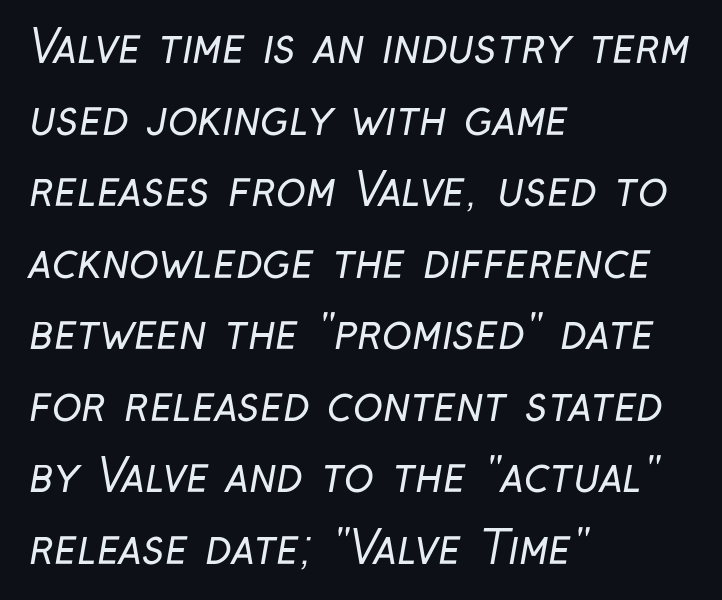
Q: Is the text bold? A: No.
Q: Is the typeface a serif or a sans-serif typeface? A: Sans-serif.
Q: Is the text underlined? A: No.
Q: How is the paragraph aligned? A: Left-aligned.
Q: Is the spacing between letters normal or unusually wide? A: Normal.
Q: Is the spacing between lines tight, normal or loose? A: Normal.
Q: Width (condensed, normal, or wide)? A: Condensed.
Q: Stroke contrast? A: Low.
Q: x-height? A: Medium.
Q: Monospaced? A: No.
